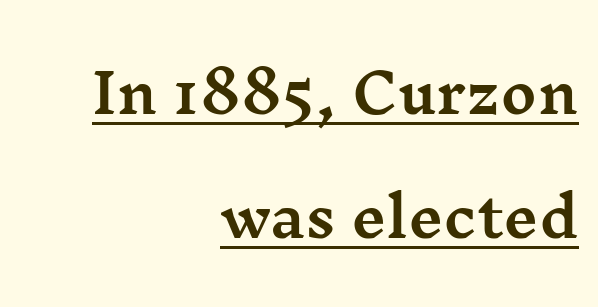
The image shows 55 px wide serif type, upright; set right-aligned, loose line spacing (2.25x), normal letter spacing, underlined; medium stroke contrast and a medium x-height.
